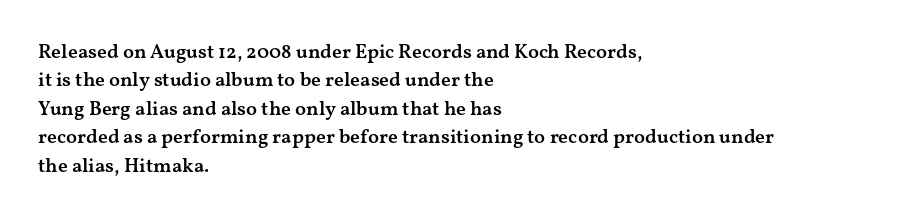
The strokes are fattened partway — semibold, not bold. The typesetter chose a ragged-right arrangement here. The letters sit at their default tracking, neither squeezed nor spread. If you measured baseline to baseline, you'd find a middling distance. The font's upright variant was chosen for this text.
